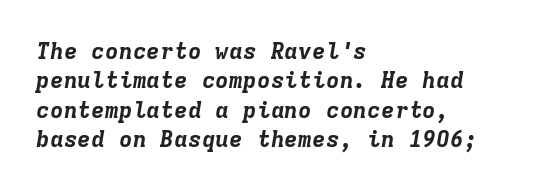
{"italic": "yes", "lean": "right", "slant_degrees": 9, "bold": "yes", "underline": "no", "align": "left", "line_spacing": "normal", "line_spacing_ratio": 1.28, "letter_spacing": "normal", "letter_spacing_em": 0.0, "glyph_px": 23}
